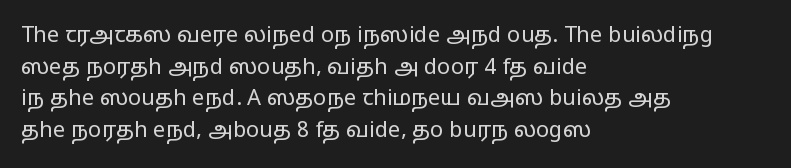
The image shows 22 px text type, upright; set left-aligned, normal line spacing (1.44x), normal letter spacing, not underlined.
